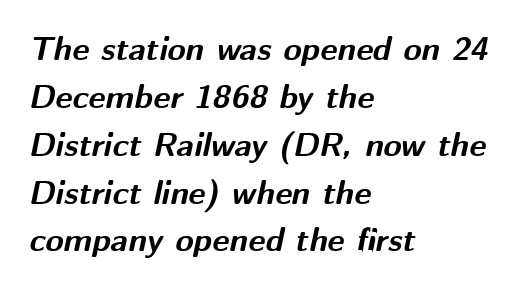
Vertically, the passage feels balanced, rows spaced as you'd expect. These lines are rendered in a variable-pitch font. Has an underline been added? It has not. In terms of weight, the rendering is a true, heavy bold. Designer's note — italics engaged. This rendering uses left alignment, leaving the right contour irregular.
